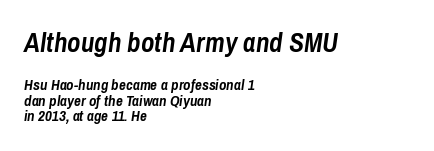
{"italic": "yes", "lean": "right", "slant_degrees": 8, "bold": "yes", "underline": "no", "align": "left", "line_spacing": "tight", "line_spacing_ratio": 1.05, "letter_spacing": "normal", "letter_spacing_em": 0.0, "larger_block": "first", "size_ratio": 1.8, "glyph_px": 27}
